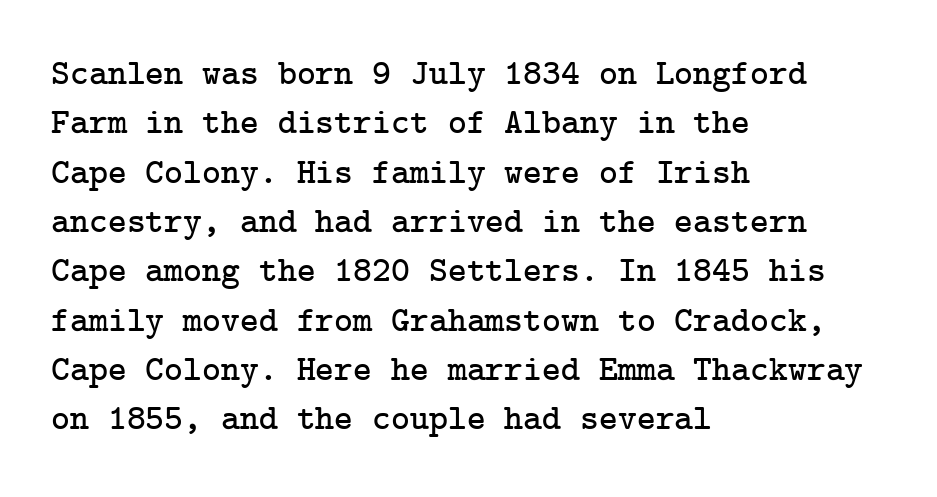
{"serif": "yes", "italic": "no", "width": "normal", "stroke_contrast": "low", "x_height": "medium", "underline": "no", "align": "left", "line_spacing": "normal", "line_spacing_ratio": 1.37, "letter_spacing": "normal", "letter_spacing_em": 0.0, "glyph_px": 36}
